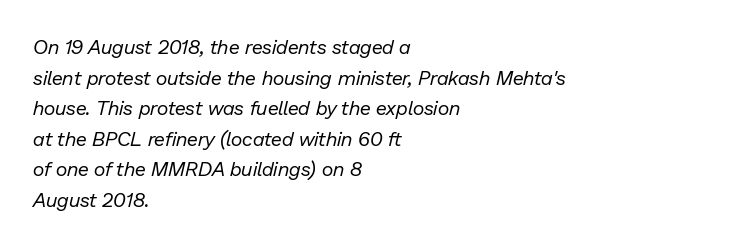
The image shows 20 px text type, italic (leaning right); set left-aligned, normal line spacing (1.53x), normal letter spacing, not underlined.
